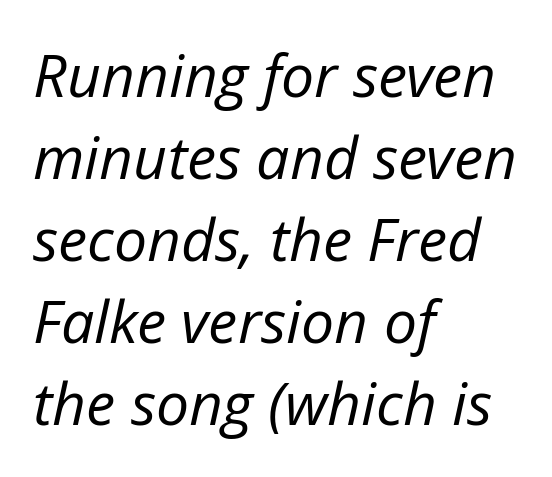
Q: Is the text bold? A: No.
Q: Is the text italic (slanted)? A: Yes, it leans right by about 12 degrees.
Q: Is the text underlined? A: No.
Q: How is the paragraph aligned? A: Left-aligned.
Q: Is the spacing between letters normal or unusually wide? A: Normal.
Q: Is the spacing between lines tight, normal or loose? A: Normal.
Q: Width (condensed, normal, or wide)? A: Normal.
Q: Stroke contrast? A: Low.
Q: x-height? A: Medium.
Q: Monospaced? A: No.
